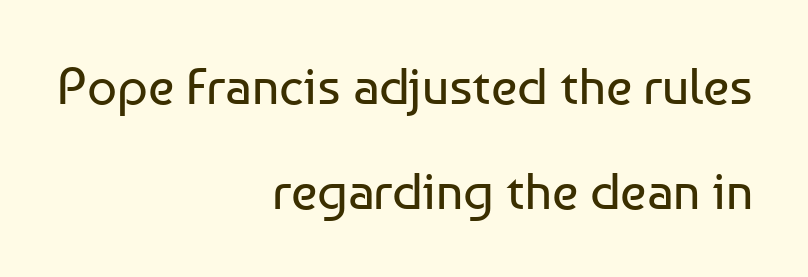
The image shows 52 px regular-weight sans-serif type, upright; set right-aligned, loose line spacing (2.01x), normal letter spacing, not underlined; low stroke contrast and a medium x-height.
